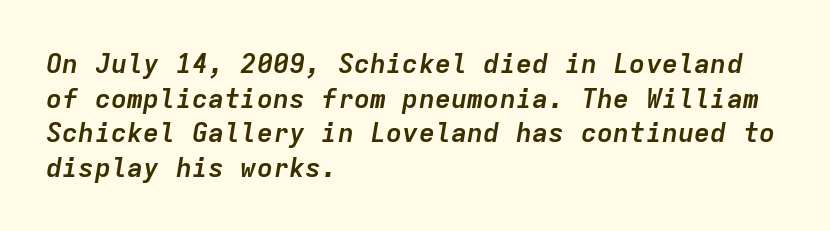
Does the copy run flush right? No — it runs flush left. Slant detected: the letters are inclined. Just letters on the line, the space beneath them empty. The characters look thick and weighty, a clear bold. The vertical gap from one line to the next is medium. Observe the ordinary spacing: letters are neighbours, not strangers.
